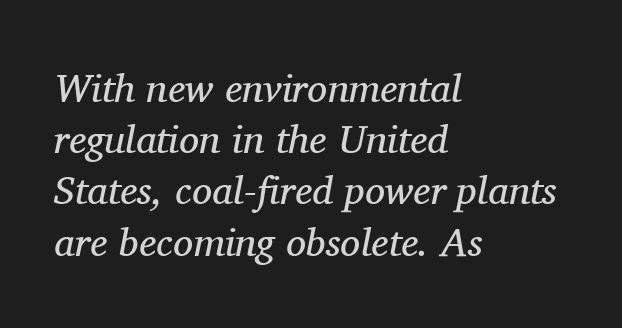
Q: Is the text bold? A: No.
Q: Is the text italic (slanted)? A: Yes, it leans right by about 11 degrees.
Q: Is the typeface a serif or a sans-serif typeface? A: Serif.
Q: Is the text underlined? A: No.
Q: How is the paragraph aligned? A: Left-aligned.
Q: Is the spacing between letters normal or unusually wide? A: Normal.
Q: Is the spacing between lines tight, normal or loose? A: Normal.
Q: Width (condensed, normal, or wide)? A: Normal.
Q: Stroke contrast? A: Medium.
Q: x-height? A: Medium.
Q: Monospaced? A: No.
